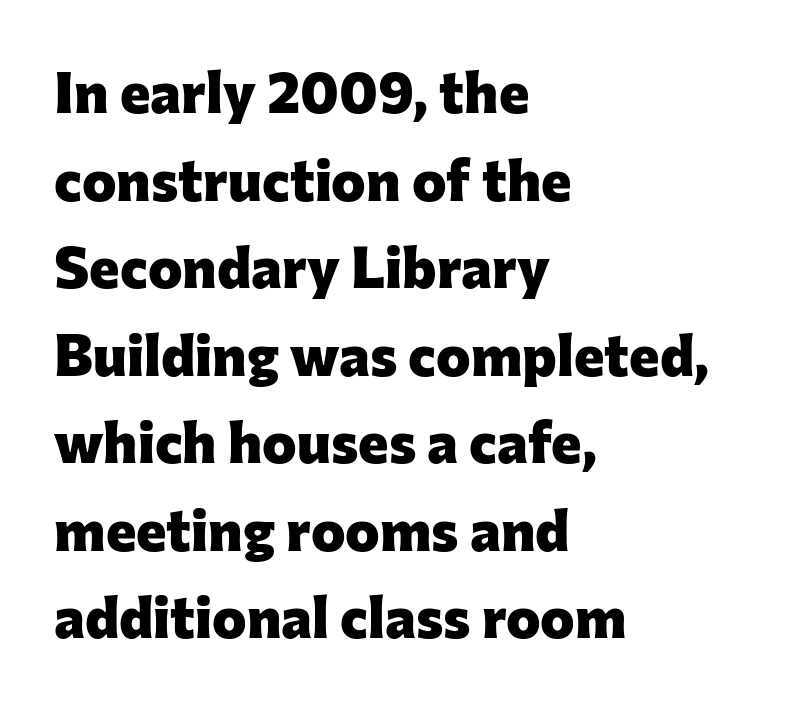
{"serif": "no", "italic": "no", "bold": "yes", "weight": "heavy", "width": "normal", "stroke_contrast": "low", "x_height": "medium", "monospaced": "no", "underline": "no", "align": "left", "line_spacing": "normal", "line_spacing_ratio": 1.51, "letter_spacing": "normal", "letter_spacing_em": 0.0, "glyph_px": 58}
